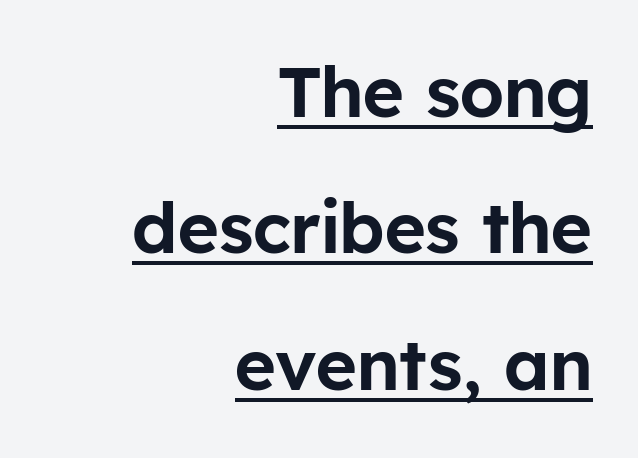
The image shows 71 px sans-serif type, upright; set right-aligned, loose line spacing (1.92x), normal letter spacing, underlined; low stroke contrast and a medium x-height.
